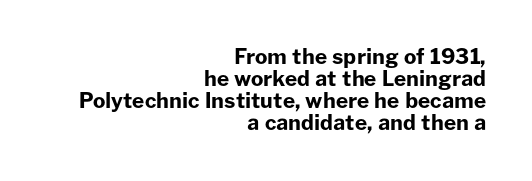
The image shows 21 px bold type, upright; set right-aligned, tight line spacing (1.05x), normal letter spacing, not underlined.
